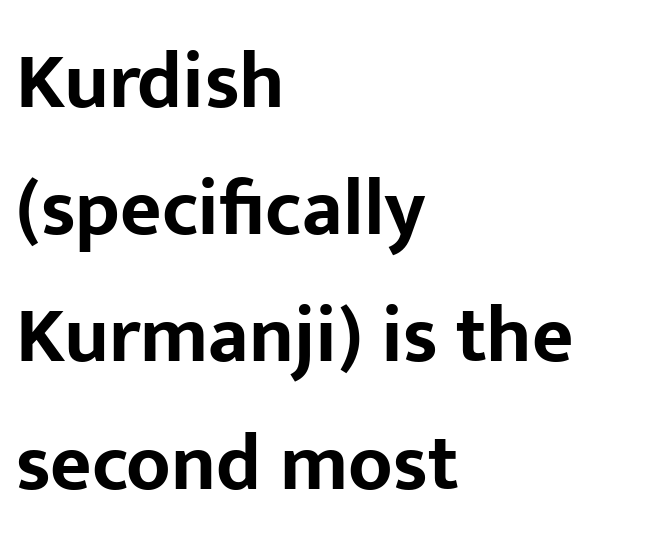
Q: Is the text bold? A: Yes.
Q: Is the text italic (slanted)? A: No, it is upright.
Q: Is the typeface a serif or a sans-serif typeface? A: Sans-serif.
Q: Is the text underlined? A: No.
Q: How is the paragraph aligned? A: Left-aligned.
Q: Is the spacing between letters normal or unusually wide? A: Normal.
Q: Is the spacing between lines tight, normal or loose? A: Normal.
Q: Width (condensed, normal, or wide)? A: Normal.
Q: Stroke contrast? A: Low.
Q: x-height? A: Medium.
Q: Monospaced? A: No.
